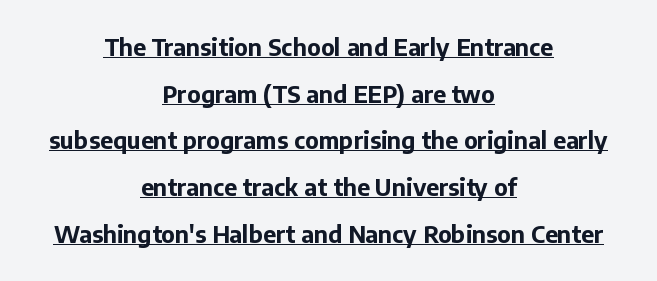
Every stem runs plumb, perpendicular to the baseline. Line starts and ends both wander, symmetrically. Tracking value appears to be zero — textbook default spacing. Interline gaps are noticeably wide in this sample.
